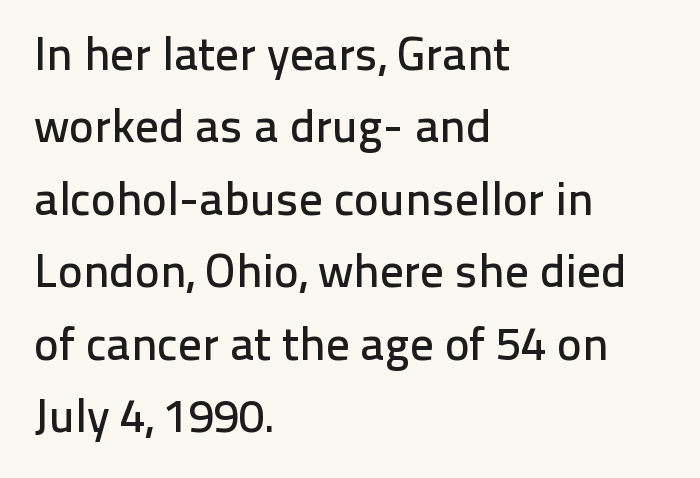
Q: Is the text italic (slanted)? A: No, it is upright.
Q: Is the typeface a serif or a sans-serif typeface? A: Sans-serif.
Q: Is the text underlined? A: No.
Q: How is the paragraph aligned? A: Left-aligned.
Q: Is the spacing between letters normal or unusually wide? A: Normal.
Q: Is the spacing between lines tight, normal or loose? A: Normal.
Q: Width (condensed, normal, or wide)? A: Normal.
Q: Stroke contrast? A: Low.
Q: x-height? A: Medium.
Q: Monospaced? A: No.
